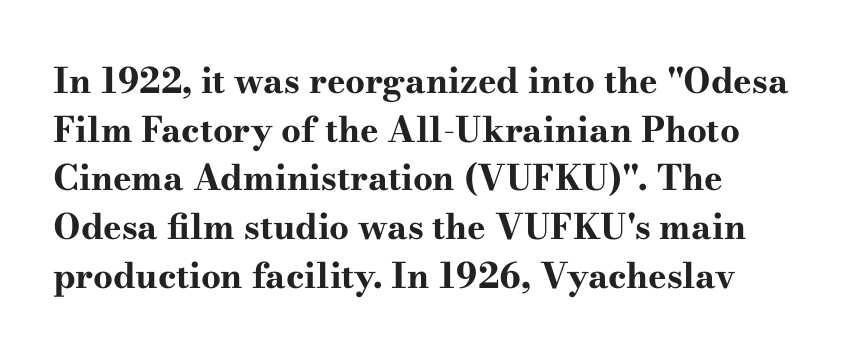
Words appear dense and cohesive because spacing is normal. Notice how the passage keeps a crisp vertical edge on the left only. Beneath every word, the page is bare. Rendered with straight, roman letterforms.
